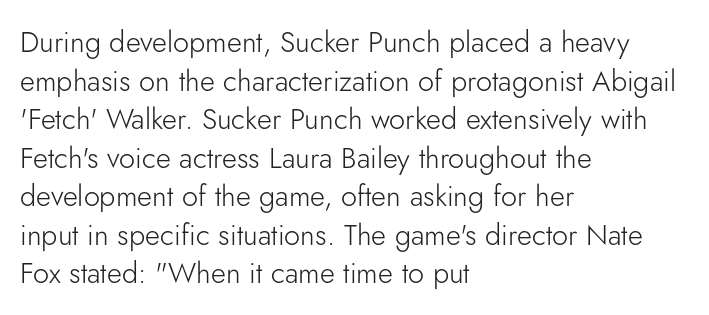
Q: Is the text bold? A: No.
Q: Is the text italic (slanted)? A: No, it is upright.
Q: Is the typeface a serif or a sans-serif typeface? A: Sans-serif.
Q: Is the text underlined? A: No.
Q: How is the paragraph aligned? A: Left-aligned.
Q: Is the spacing between letters normal or unusually wide? A: Normal.
Q: Is the spacing between lines tight, normal or loose? A: Normal.
Q: Width (condensed, normal, or wide)? A: Normal.
Q: Stroke contrast? A: Low.
Q: x-height? A: Small.
Q: Monospaced? A: No.
